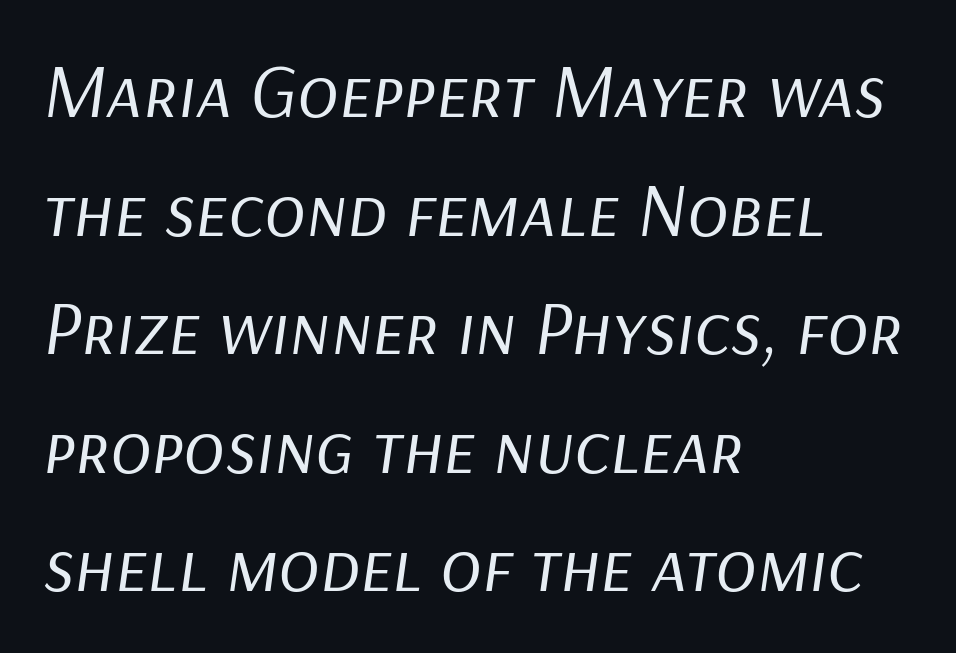
Leading: standard. Is this a fixed-width face? No — the glyphs have proportional, varying widths. The foot of each line stays bare and open. Yep, that's italic — everything's leaning. The paragraph shown leans on its left margin.
